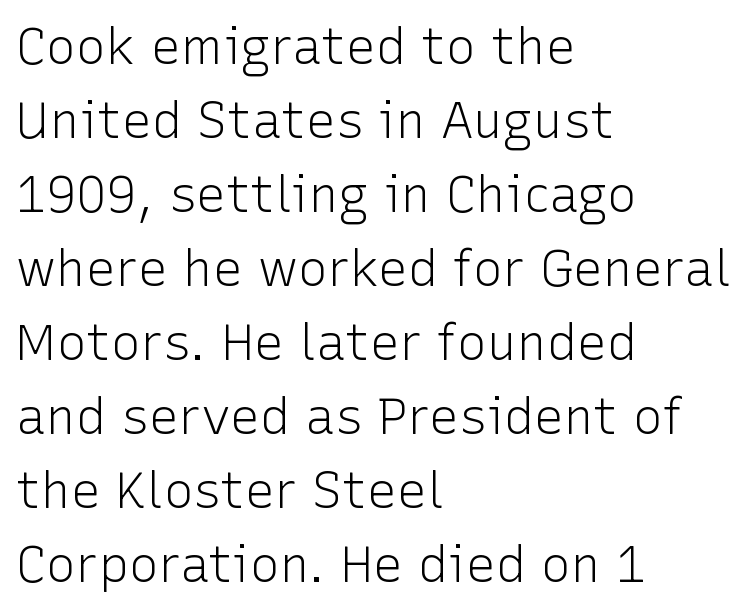
Q: Is the text bold? A: No.
Q: Is the text italic (slanted)? A: No, it is upright.
Q: Is the typeface a serif or a sans-serif typeface? A: Sans-serif.
Q: Is the text underlined? A: No.
Q: How is the paragraph aligned? A: Left-aligned.
Q: Is the spacing between letters normal or unusually wide? A: Normal.
Q: Is the spacing between lines tight, normal or loose? A: Normal.
Q: Width (condensed, normal, or wide)? A: Normal.
Q: Stroke contrast? A: Low.
Q: x-height? A: Medium.
Q: Monospaced? A: No.
